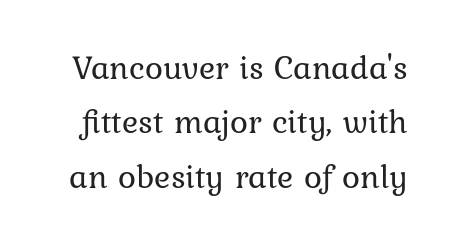
The image shows 34 px regular-weight type, upright; set normal line spacing (1.6x), normal letter spacing, not underlined; low stroke contrast and a medium x-height.
